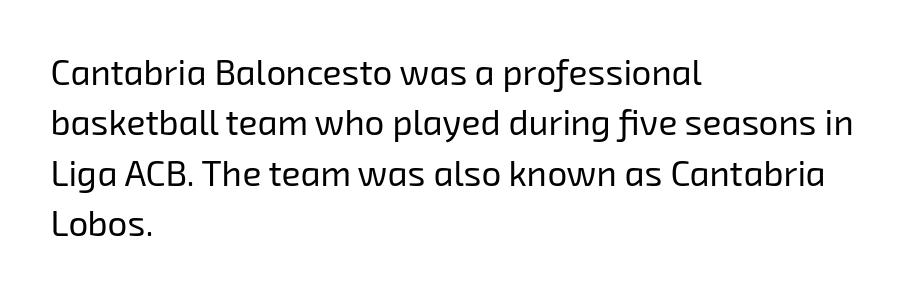
Any mark beneath the type? The region is blank. These lines sit exactly where default settings would place them. Unlike a traditional serif, this face leaves its strokes unadorned. Horizontally, the lines are justified to the leading edge only. The strokes are not fattened; the text isn't bold.
